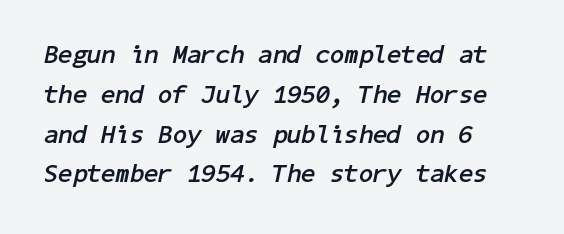
{"italic": "yes", "lean": "right", "slant_degrees": 11, "bold": "yes", "underline": "no", "line_spacing": "normal", "line_spacing_ratio": 1.53, "letter_spacing": "normal", "letter_spacing_em": 0.0, "glyph_px": 26}
